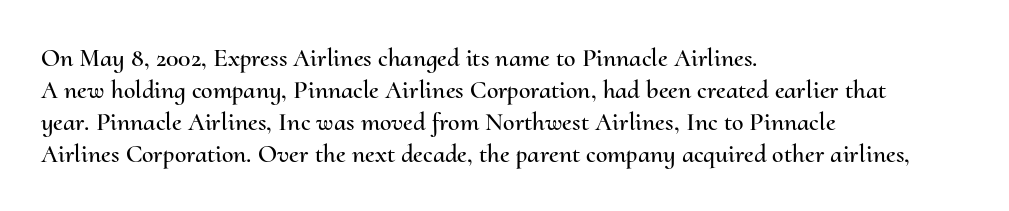
Standard letterfit; no display-style spreading of the glyphs. The string is rendered with underlining switched off. Compared with a centered layout, this one pins lines to the left instead. Vertical strokes here are truly vertical.
